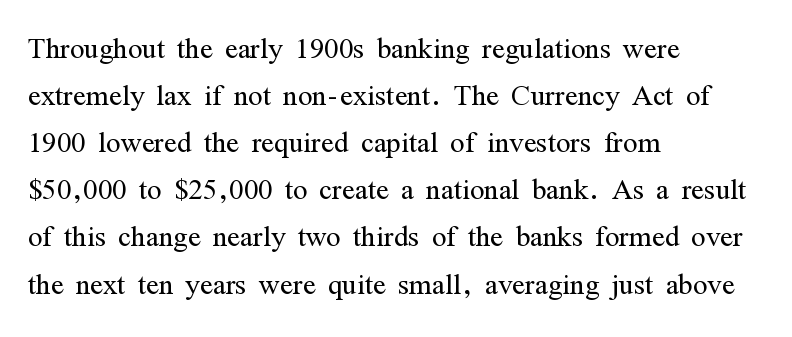
The image shows 38 px light, condensed serif type, upright; set left-aligned, line spacing 1.24x, normal letter spacing, not underlined; medium stroke contrast and a medium x-height.
